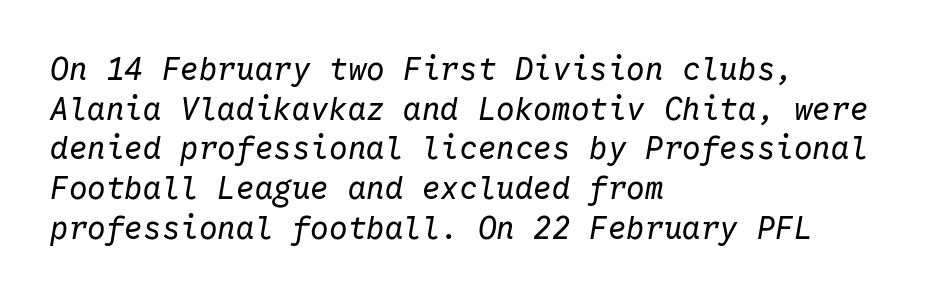
All the whitespace from short lines collects on the right. Stroke mass is kept to a normal reading level or below. Slanted lettering throughout. The letters sit at their default tracking, neither squeezed nor spread.
